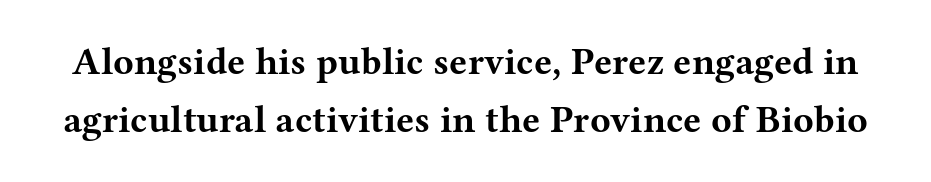
Q: Is the text bold? A: Yes.
Q: Is the text italic (slanted)? A: No, it is upright.
Q: Is the typeface a serif or a sans-serif typeface? A: Serif.
Q: Is the text underlined? A: No.
Q: Is the spacing between letters normal or unusually wide? A: Normal.
Q: Is the spacing between lines tight, normal or loose? A: Normal.
Q: Width (condensed, normal, or wide)? A: Wide.
Q: Stroke contrast? A: Medium.
Q: x-height? A: Medium.
Q: Monospaced? A: No.
